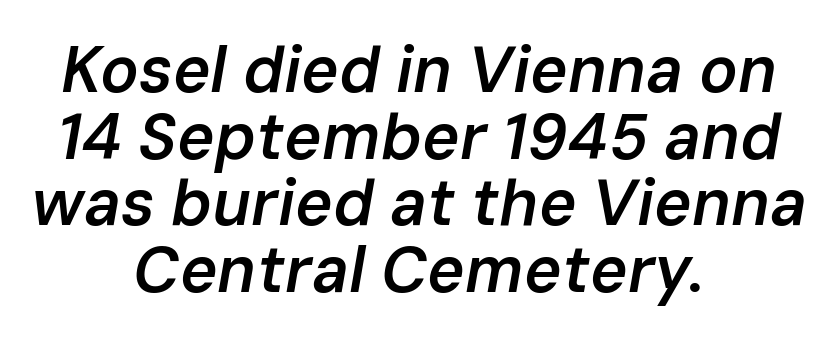
The image shows 64 px semibold type, italic (leaning right); set centered, tight line spacing (1.04x), normal letter spacing, not underlined; low stroke contrast and a medium x-height.
